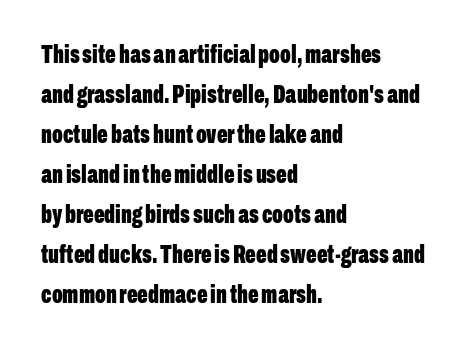
{"italic": "no", "bold": "yes", "underline": "no", "align": "left", "line_spacing": "normal", "line_spacing_ratio": 1.6, "letter_spacing": "normal", "letter_spacing_em": 0.0, "glyph_px": 25}
